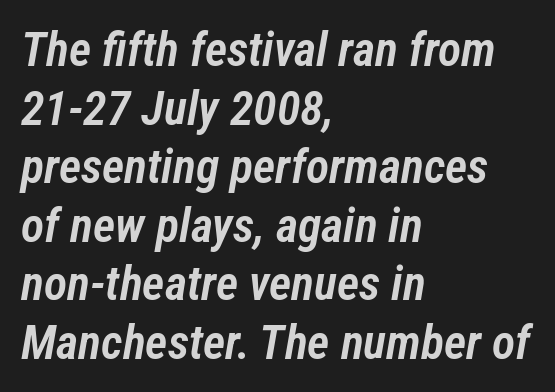
{"italic": "yes", "lean": "right", "slant_degrees": 12, "bold": "semi", "weight": "semibold", "width": "condensed", "stroke_contrast": "low", "x_height": "medium", "monospaced": "no", "underline": "no", "align": "left", "line_spacing_ratio": 1.22, "letter_spacing": "normal", "letter_spacing_em": 0.0, "glyph_px": 48}
